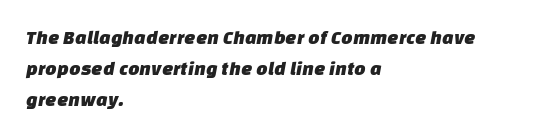
Q: Is the text underlined? A: No.
Q: How is the paragraph aligned? A: Left-aligned.
Q: Is the spacing between letters normal or unusually wide? A: Normal.
Q: Is the spacing between lines tight, normal or loose? A: Normal.
